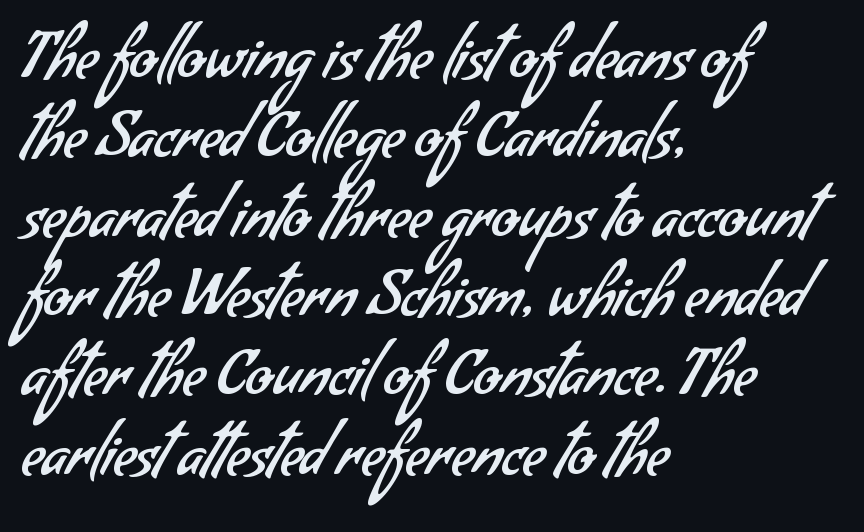
Q: Is the text bold? A: No.
Q: Is the typeface a serif or a sans-serif typeface? A: Sans-serif.
Q: Is the text underlined? A: No.
Q: How is the paragraph aligned? A: Left-aligned.
Q: Is the spacing between letters normal or unusually wide? A: Normal.
Q: Is the spacing between lines tight, normal or loose? A: Normal.
Q: Width (condensed, normal, or wide)? A: Normal.
Q: Stroke contrast? A: Low.
Q: x-height? A: Small.
Q: Monospaced? A: No.
